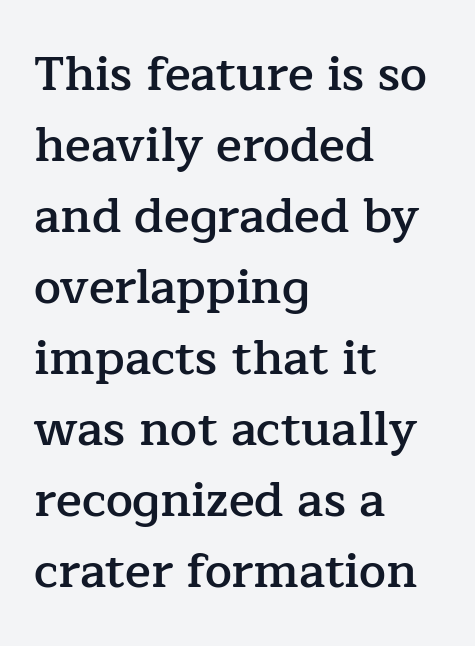
This is roman type, the default non-slanted kind. Looks like regular typesetting: each glyph gets only the width it needs. Classification — serif. Strokes here are thickened, but only to semibold level. Rows of type keep a routine distance in the vertical direction. The horizontal fit of the characters is conventional and even.
